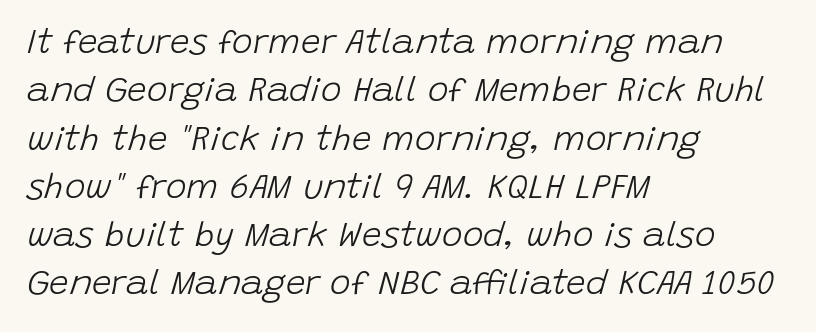
{"italic": "yes", "lean": "right", "slant_degrees": 15, "bold": "no", "weight": "light", "width": "normal", "stroke_contrast": "low", "x_height": "large", "monospaced": "no", "underline": "no", "align": "left", "line_spacing": "normal", "line_spacing_ratio": 1.38, "letter_spacing": "normal", "letter_spacing_em": 0.0, "glyph_px": 35}
